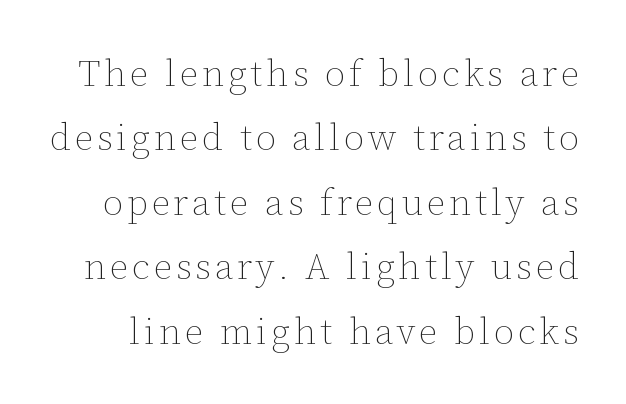
The image shows 37 px thin type, upright; set line spacing 1.74x, not underlined; low stroke contrast and a medium x-height.
